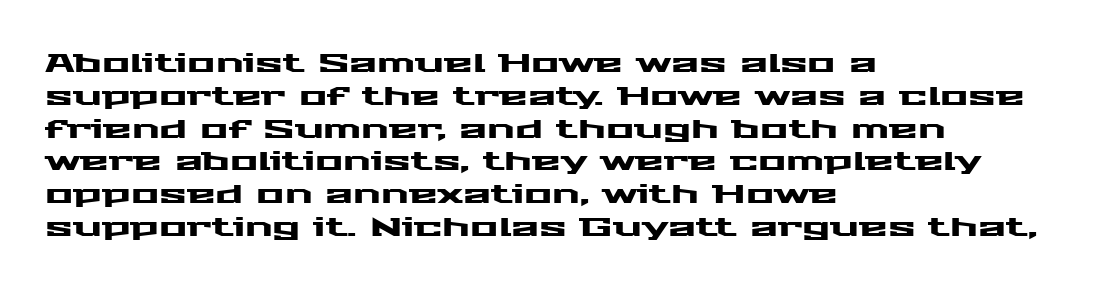
Q: Is the text italic (slanted)? A: No, it is upright.
Q: Is the text underlined? A: No.
Q: How is the paragraph aligned? A: Left-aligned.
Q: Is the spacing between letters normal or unusually wide? A: Normal.
Q: Is the spacing between lines tight, normal or loose? A: Normal.
